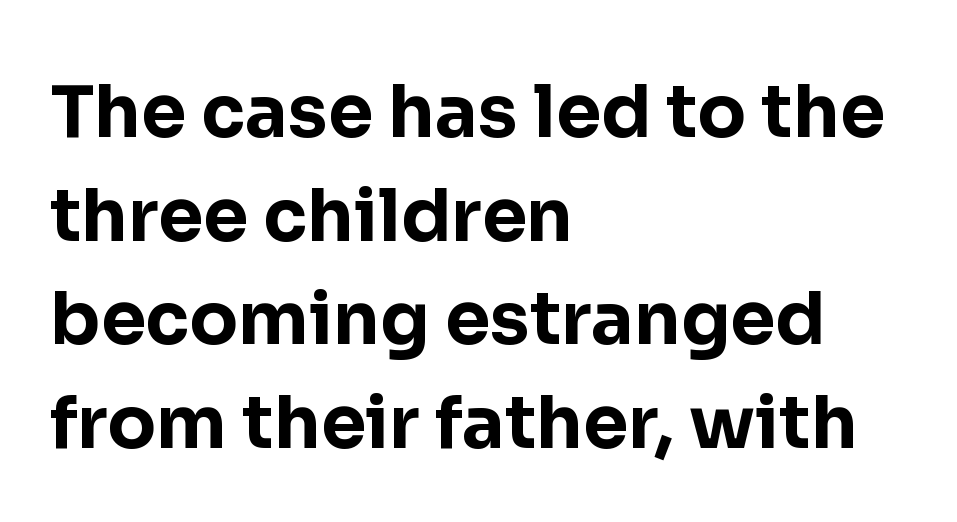
The image shows 72 px bold sans-serif type, upright; set left-aligned, normal line spacing (1.44x), normal letter spacing, not underlined; low stroke contrast and a medium x-height.
